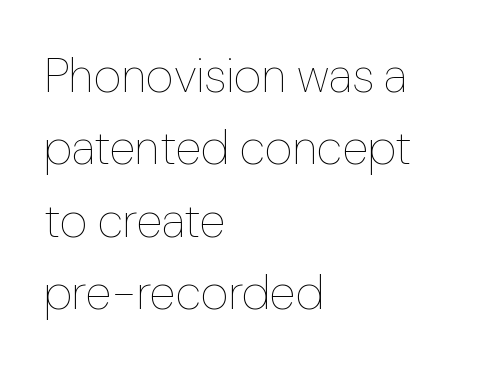
The image shows 48 px thin type, upright; set left-aligned, normal line spacing (1.51x), normal letter spacing, not underlined; low stroke contrast and a medium x-height.
